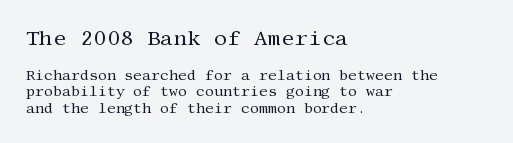
The image shows 21 px text type, upright; set left-aligned, line spacing 1.16x, normal letter spacing, not underlined; the first (top) block is 1.5x larger.
